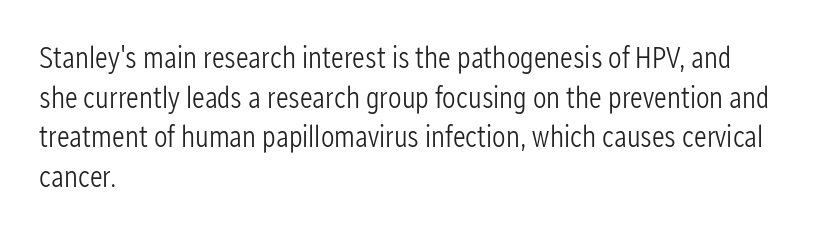
Q: Is the text bold? A: No.
Q: Is the text italic (slanted)? A: No, it is upright.
Q: Is the typeface a serif or a sans-serif typeface? A: Sans-serif.
Q: Is the text underlined? A: No.
Q: How is the paragraph aligned? A: Left-aligned.
Q: Is the spacing between letters normal or unusually wide? A: Normal.
Q: Is the spacing between lines tight, normal or loose? A: Normal.
Q: Width (condensed, normal, or wide)? A: Condensed.
Q: Stroke contrast? A: Low.
Q: x-height? A: Medium.
Q: Monospaced? A: No.
